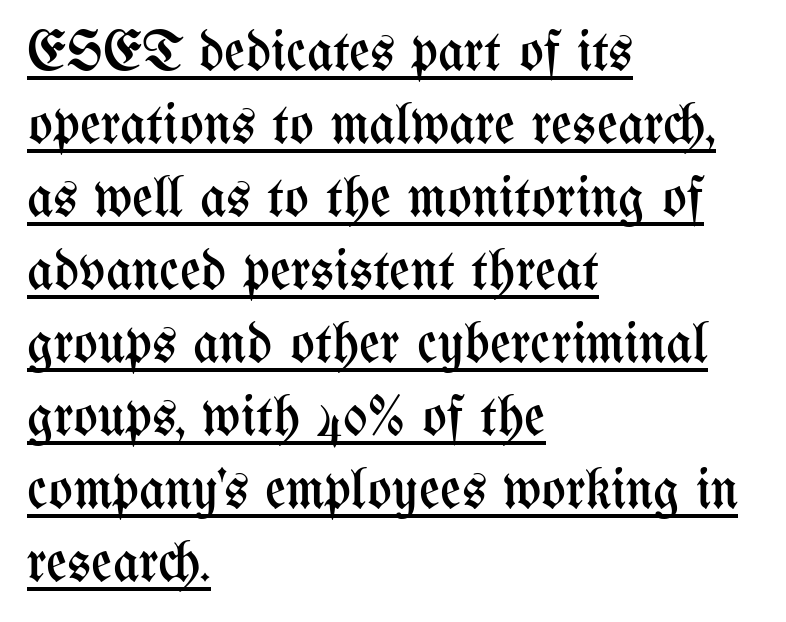
The axis of the letterforms is exactly vertical. Weight: regular or lighter. Note the varied advance widths — an 'i' is clearly narrower than an 'm'. The letterforms sit shoulder to shoulder at normal distance.
